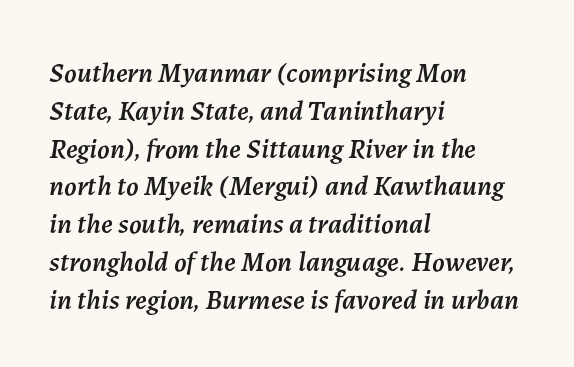
Q: Is the text italic (slanted)? A: Yes, it leans right by about 7 degrees.
Q: Is the text underlined? A: No.
Q: How is the paragraph aligned? A: Left-aligned.
Q: Is the spacing between letters normal or unusually wide? A: Normal.
Q: Is the spacing between lines tight, normal or loose? A: Normal.
Q: Width (condensed, normal, or wide)? A: Normal.
Q: Stroke contrast? A: Medium.
Q: x-height? A: Medium.
Q: Monospaced? A: No.
